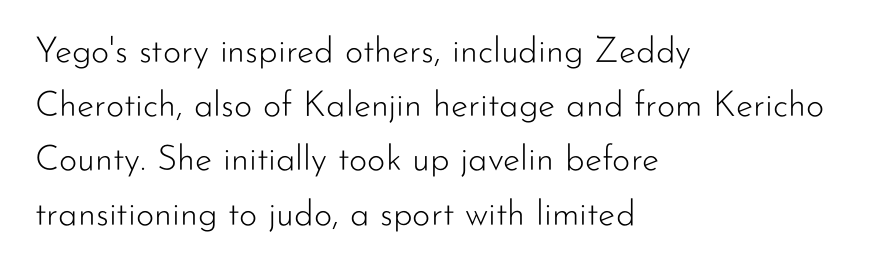
The image shows 35 px light sans-serif type, upright; set left-aligned, normal line spacing (1.55x), normal letter spacing, not underlined; low stroke contrast and a small x-height.
